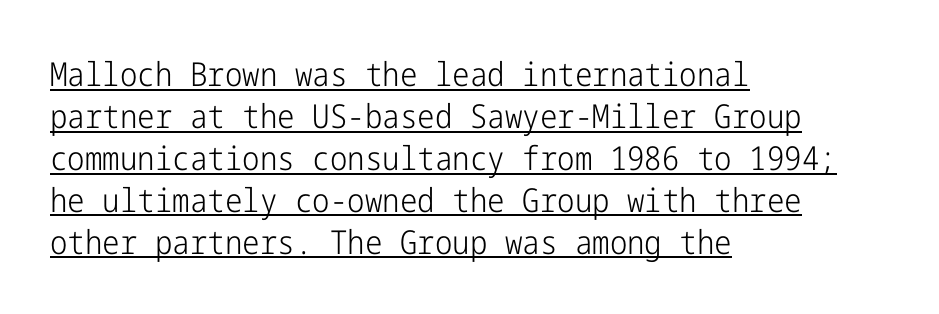
{"serif": "no", "italic": "no", "bold": "no", "weight": "light", "width": "condensed", "stroke_contrast": "low", "x_height": "medium", "underline": "yes", "align": "left", "line_spacing": "normal", "line_spacing_ratio": 1.27, "letter_spacing": "normal", "letter_spacing_em": 0.0, "glyph_px": 33}
